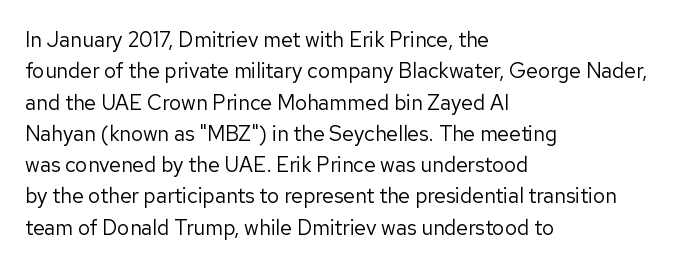
Q: Is the text bold? A: No.
Q: Is the text italic (slanted)? A: No, it is upright.
Q: Is the text underlined? A: No.
Q: How is the paragraph aligned? A: Left-aligned.
Q: Is the spacing between letters normal or unusually wide? A: Normal.
Q: Is the spacing between lines tight, normal or loose? A: Normal.
